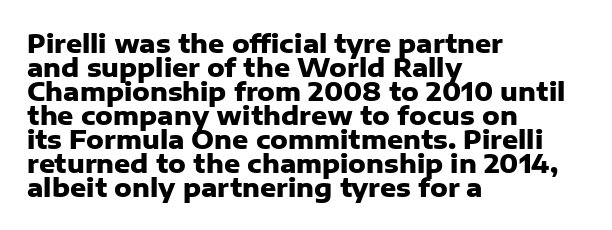
{"italic": "no", "bold": "yes", "underline": "no", "align": "left", "line_spacing": "tight", "line_spacing_ratio": 0.96, "letter_spacing": "normal", "letter_spacing_em": 0.0, "glyph_px": 25}
